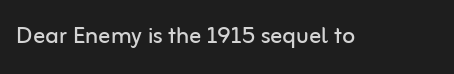
The image shows 30 px regular-weight sans-serif type, upright; set normal letter spacing, not underlined; low stroke contrast and a medium x-height.
